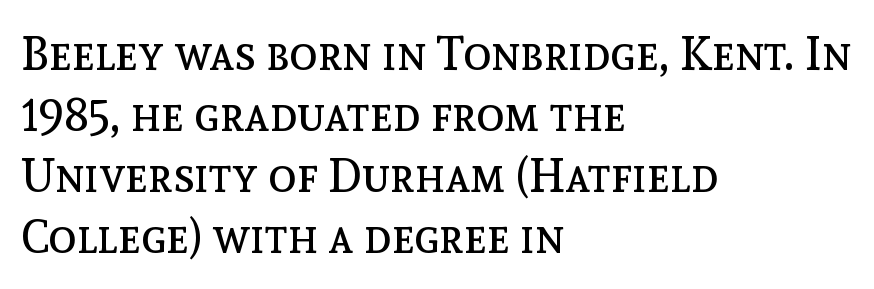
Varying glyph widths throughout — classic text-font behaviour. Every stem runs plumb, perpendicular to the baseline. Reading down the block, your eye returns to a fixed left position each line. A typesetter would call this zero additional tracking.
